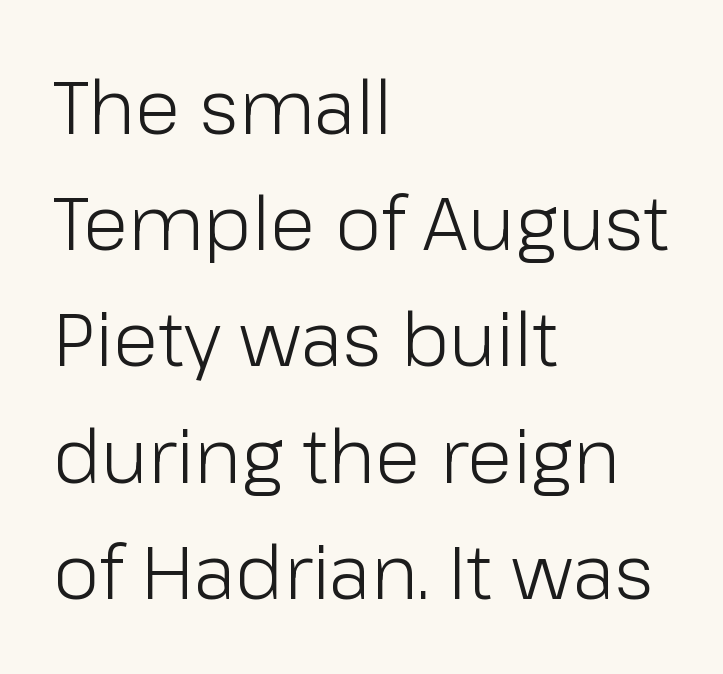
A typesetter would mark this as roman, not italic. Character widths vary here, with narrow letters taking less room than wide ones. Nothing sits at the stroke ends, so this counts as sans-serif. Quick note: underline off. Casual observation: everything's shoved over to the left. Leading: standard.
